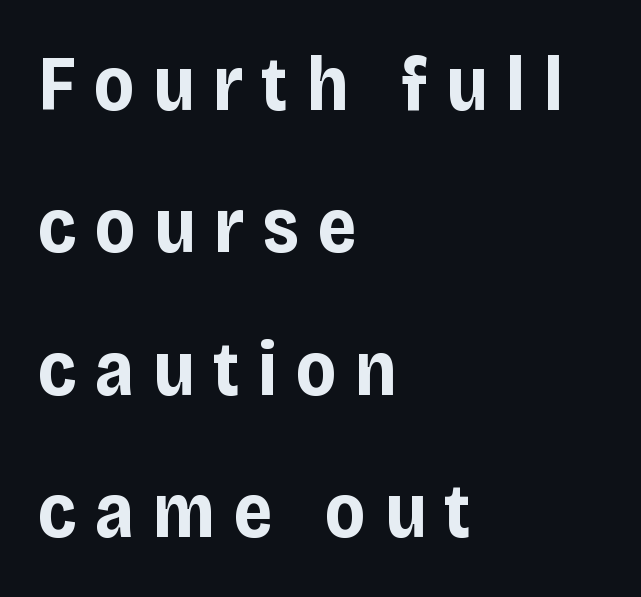
The image shows 77 px bold sans-serif type, upright; set left-aligned, line spacing 1.85x, unusually wide letter spacing (+0.24 em), not underlined; low stroke contrast and a large x-height.
